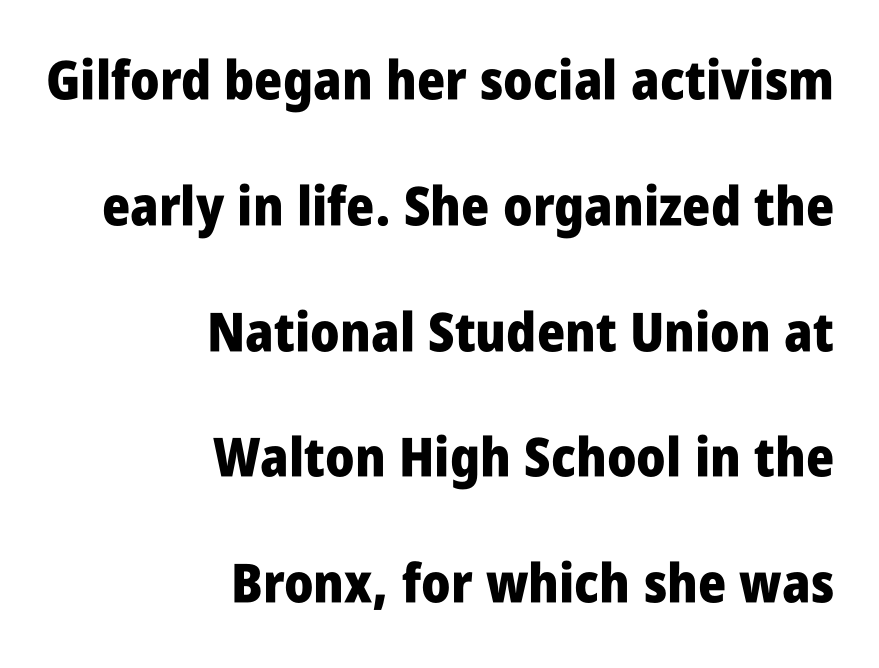
A flush-right, rag-left setting is used for this passage. The rendering shows plain stroke endings on the letterforms — a sans-serif design. No extra tracking has been applied to these lines. Characters remain perfectly vertical along every line. Interline gaps are noticeably wide in this sample. Type without underlining.
